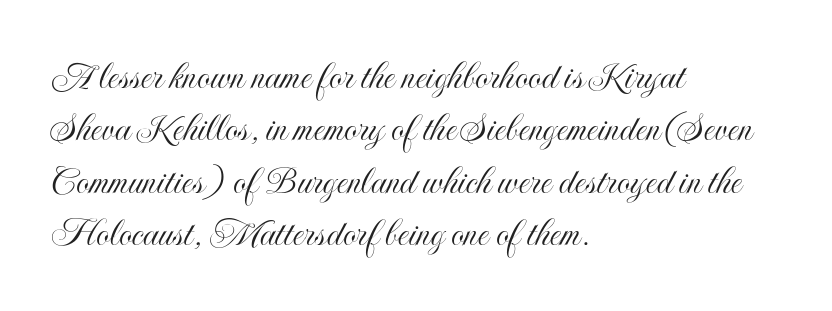
No word sits above an underline. Horizontal alignment here is leftward, the default for most running prose. What stands out about the letter spacing? Nothing — it is the standard amount. These lines sit exactly where default settings would place them. Spacing verdict: proportional, widths tailored to each character.
